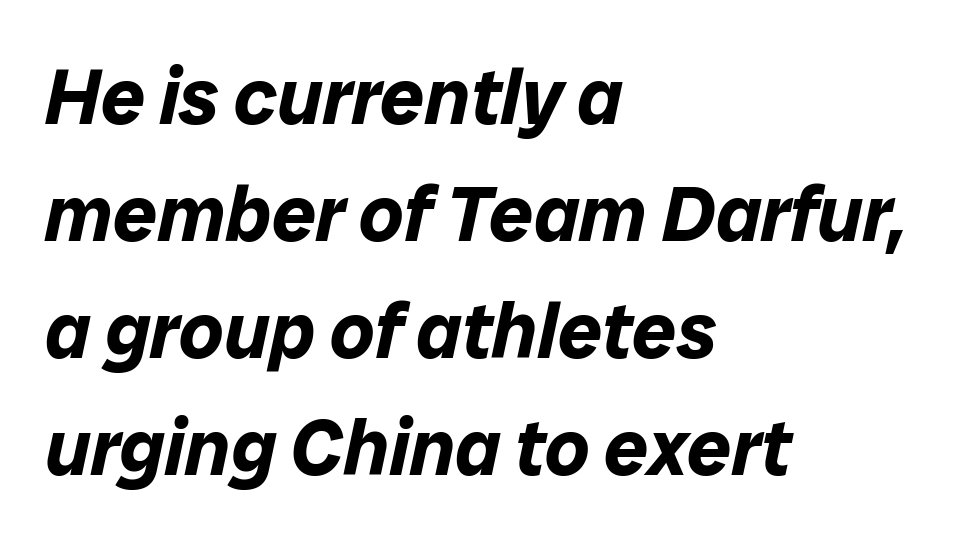
Descender tails drop into unmarked territory. There's an unmistakable incline to the writing here. Letter spacing: default. You could not count columns in this text — the font is proportionally spaced.
